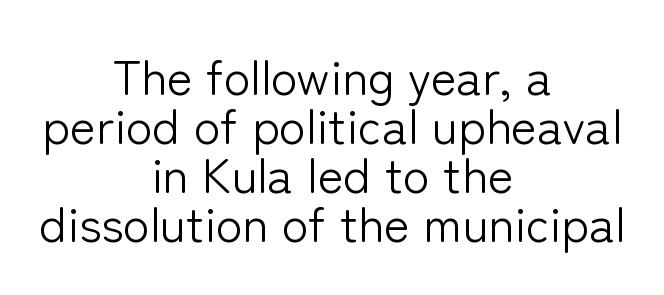
The image shows 49 px light sans-serif type, upright; set centered, tight line spacing (1.0x), normal letter spacing, not underlined; low stroke contrast and a medium x-height.
